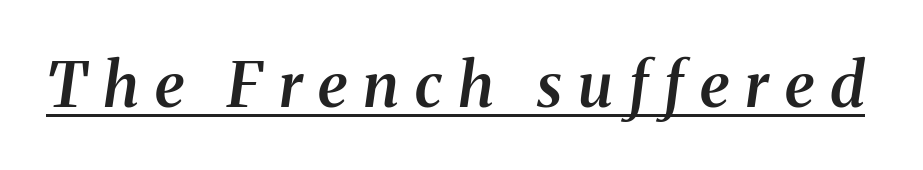
Q: Is the text bold? A: Semi-bold.
Q: Is the text italic (slanted)? A: Yes, it leans right by about 8 degrees.
Q: Is the typeface a serif or a sans-serif typeface? A: Serif.
Q: Is the text underlined? A: Yes.
Q: Is the spacing between letters normal or unusually wide? A: Unusually wide.
Q: Width (condensed, normal, or wide)? A: Normal.
Q: Stroke contrast? A: Medium.
Q: x-height? A: Medium.
Q: Monospaced? A: No.
